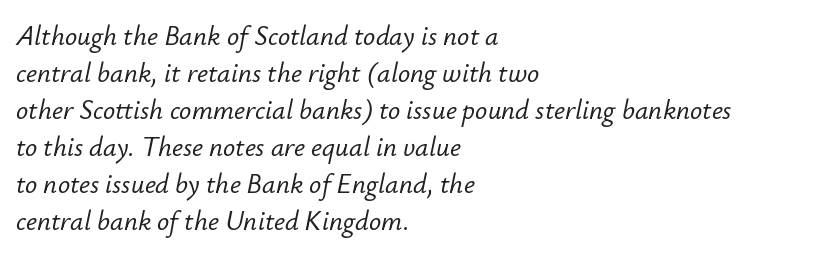
{"italic": "yes", "lean": "right", "slant_degrees": 12, "underline": "no", "align": "left", "line_spacing": "normal", "line_spacing_ratio": 1.37, "letter_spacing": "normal", "letter_spacing_em": 0.0, "glyph_px": 27}
